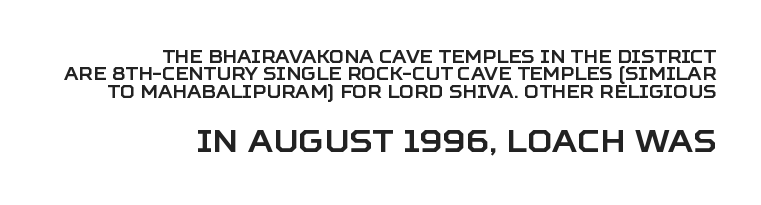
{"serif": "no", "italic": "no", "width": "normal", "stroke_contrast": "low", "x_height": "large", "monospaced": "no", "underline": "no", "align": "right", "line_spacing": "tight", "line_spacing_ratio": 0.97, "letter_spacing": "normal", "letter_spacing_em": 0.0, "larger_block": "second", "size_ratio": 1.72, "glyph_px": 31}
